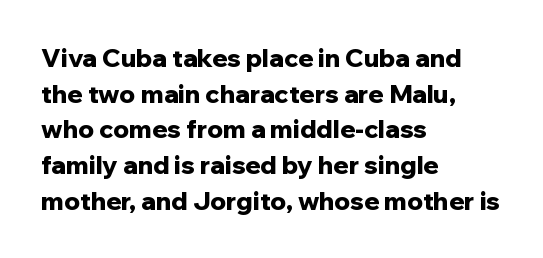
Q: Is the text bold? A: Yes.
Q: Is the text italic (slanted)? A: No, it is upright.
Q: Is the text underlined? A: No.
Q: How is the paragraph aligned? A: Left-aligned.
Q: Is the spacing between letters normal or unusually wide? A: Normal.
Q: Is the spacing between lines tight, normal or loose? A: Normal.
